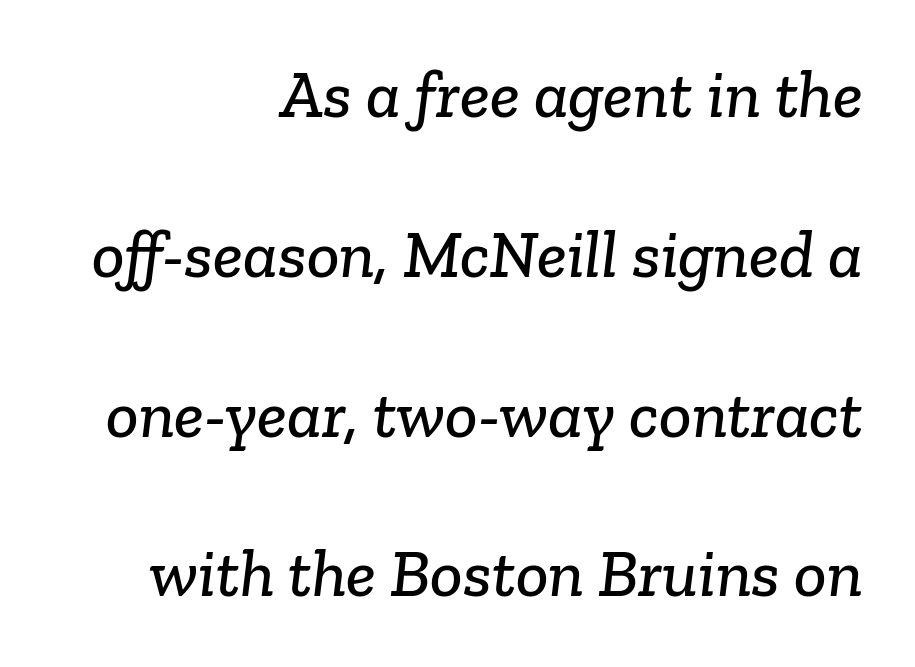
Q: Is the typeface a serif or a sans-serif typeface? A: Serif.
Q: Is the text underlined? A: No.
Q: How is the paragraph aligned? A: Right-aligned.
Q: Is the spacing between letters normal or unusually wide? A: Normal.
Q: Is the spacing between lines tight, normal or loose? A: Loose.
Q: Width (condensed, normal, or wide)? A: Normal.
Q: Stroke contrast? A: Low.
Q: x-height? A: Medium.
Q: Monospaced? A: No.
